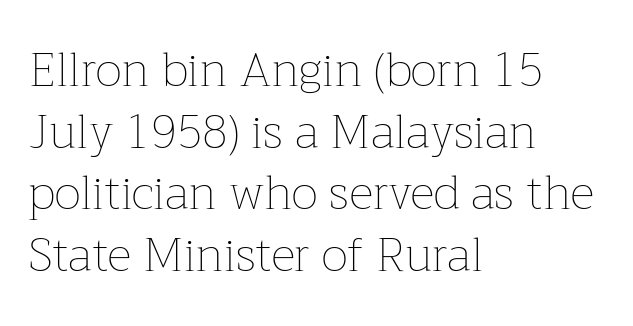
{"italic": "no", "bold": "no", "weight": "thin", "width": "normal", "stroke_contrast": "low", "x_height": "medium", "monospaced": "no", "underline": "no", "align": "left", "line_spacing": "normal", "line_spacing_ratio": 1.31, "letter_spacing": "normal", "letter_spacing_em": 0.0, "glyph_px": 47}
